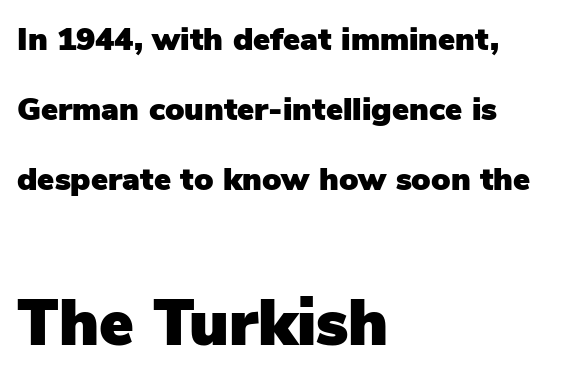
The image shows 65 px sans-serif type, upright; set left-aligned, loose line spacing (2.19x), normal letter spacing, not underlined; the second (bottom) block is 2.03x larger; low stroke contrast and a medium x-height.
